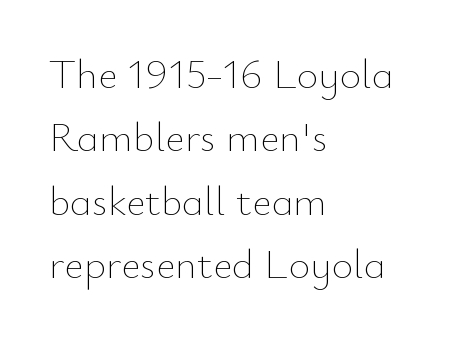
Q: Is the text bold? A: No.
Q: Is the text italic (slanted)? A: No, it is upright.
Q: Is the text underlined? A: No.
Q: How is the paragraph aligned? A: Left-aligned.
Q: Is the spacing between letters normal or unusually wide? A: Normal.
Q: Is the spacing between lines tight, normal or loose? A: Normal.
Q: Width (condensed, normal, or wide)? A: Normal.
Q: Stroke contrast? A: Low.
Q: x-height? A: Small.
Q: Monospaced? A: No.
